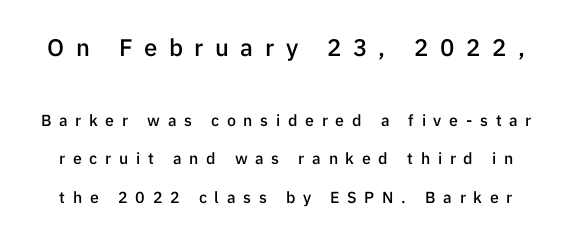
Q: Is the text bold? A: Semi-bold.
Q: Is the text italic (slanted)? A: No, it is upright.
Q: Is the text underlined? A: No.
Q: Is the spacing between letters normal or unusually wide? A: Unusually wide.
Q: Is the spacing between lines tight, normal or loose? A: Loose.
Q: Which block of text is set in a larger size, the first (top) or the second (bottom)? A: The first (top) one.
